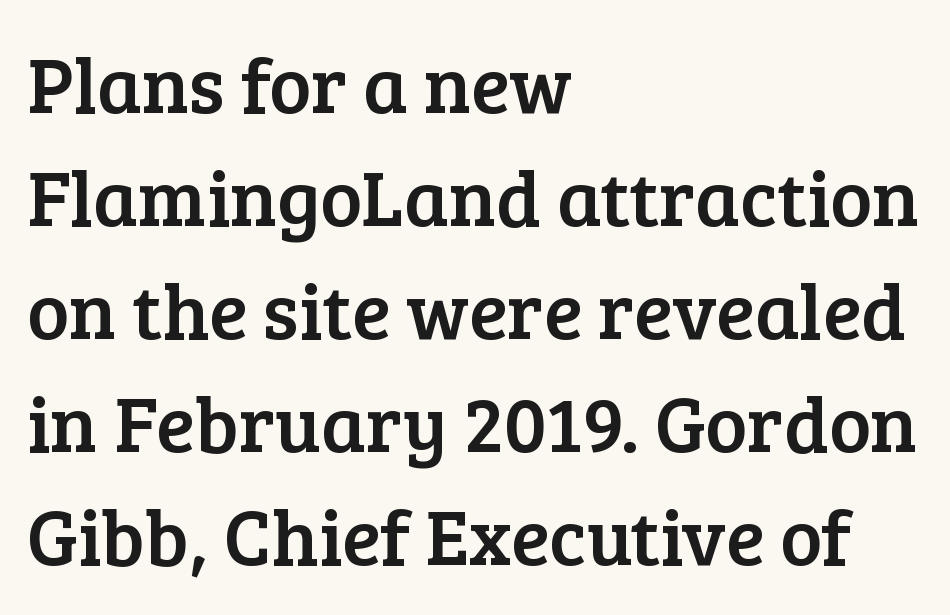
Q: Is the text italic (slanted)? A: No, it is upright.
Q: Is the typeface a serif or a sans-serif typeface? A: Serif.
Q: Is the text underlined? A: No.
Q: How is the paragraph aligned? A: Left-aligned.
Q: Is the spacing between letters normal or unusually wide? A: Normal.
Q: Is the spacing between lines tight, normal or loose? A: Normal.
Q: Width (condensed, normal, or wide)? A: Normal.
Q: Stroke contrast? A: Low.
Q: x-height? A: Medium.
Q: Monospaced? A: No.
